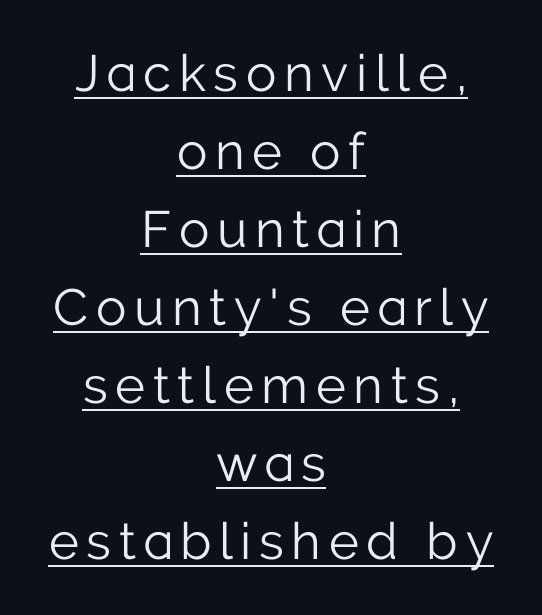
The image shows 51 px light sans-serif type, upright; set centered, normal line spacing (1.53x), underlined; low stroke contrast and a medium x-height.
